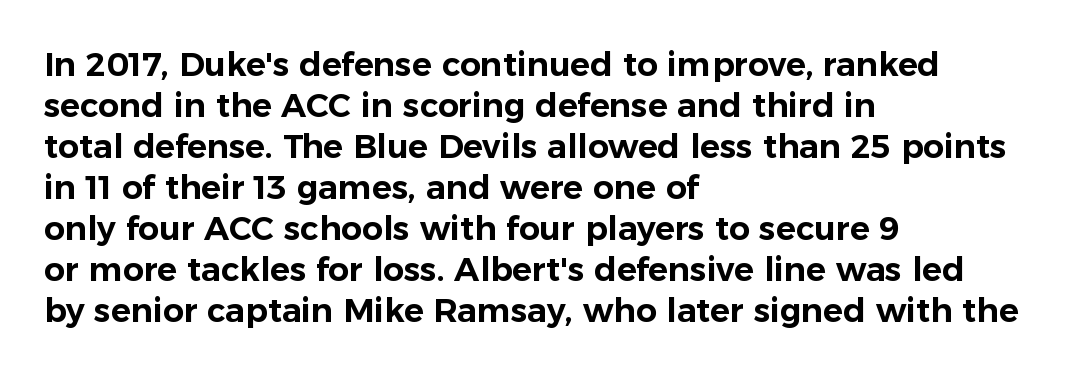
{"serif": "no", "italic": "no", "width": "normal", "stroke_contrast": "low", "x_height": "medium", "monospaced": "no", "underline": "no", "align": "left", "line_spacing_ratio": 1.24, "letter_spacing": "normal", "letter_spacing_em": 0.0, "glyph_px": 33}
